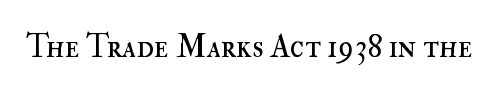
Looks like regular typesetting: each glyph gets only the width it needs. Weight: in the light-to-regular range. When letters stand straight like this, we call the style roman or upright. The glyphs are unaccompanied by any horizontal stroke below them.
